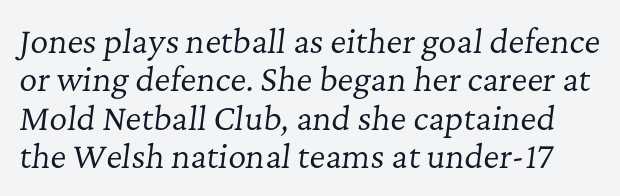
Think of a printed novel: that variable character pitch is what you see here. Stroke mass is kept to a normal reading level or below. In terms of letterform style, serifs are clearly present. The specimen omits any rule beneath the text block's lines.
